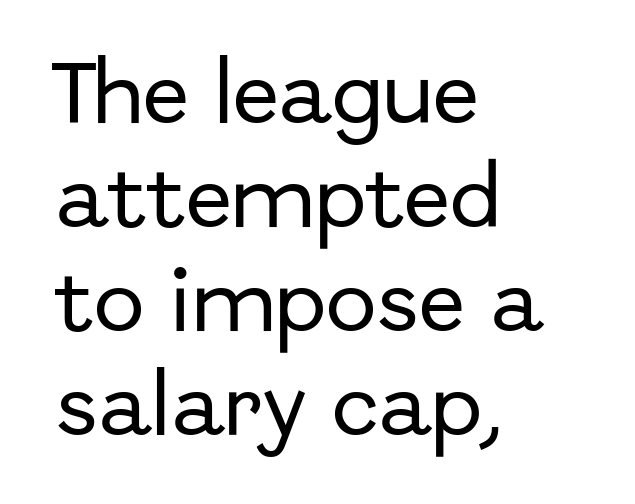
Q: Is the text italic (slanted)? A: No, it is upright.
Q: Is the typeface a serif or a sans-serif typeface? A: Sans-serif.
Q: Is the text underlined? A: No.
Q: How is the paragraph aligned? A: Left-aligned.
Q: Is the spacing between letters normal or unusually wide? A: Normal.
Q: Is the spacing between lines tight, normal or loose? A: Normal.
Q: Width (condensed, normal, or wide)? A: Normal.
Q: Stroke contrast? A: Low.
Q: x-height? A: Medium.
Q: Monospaced? A: No.
